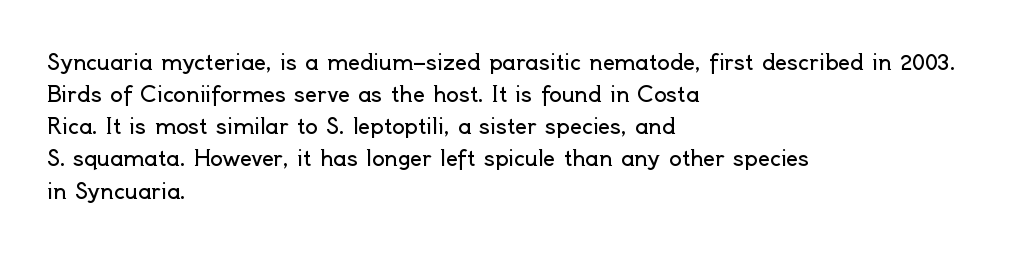
{"italic": "no", "bold": "no", "underline": "no", "align": "left", "line_spacing": "normal", "line_spacing_ratio": 1.53, "letter_spacing": "normal", "letter_spacing_em": 0.0, "glyph_px": 21}
